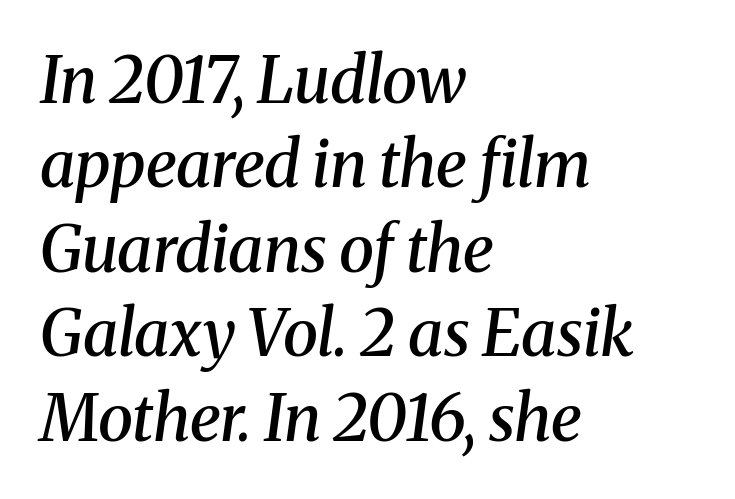
Spacing verdict: proportional, widths tailored to each character. Firm but not heavy-handed strokes: this text is semibold. Does the copy run flush right? No — it runs flush left. This is oblique type, the kind used for emphasis or titles.
